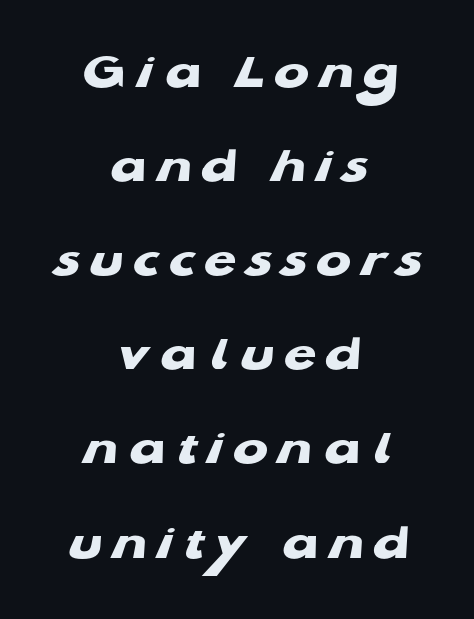
The image shows 52 px heavy, wide sans-serif type; set centered, line spacing 1.81x, not underlined; low stroke contrast and a medium x-height.
